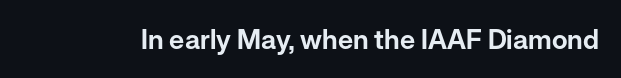
The image shows 27 px text type, upright; set normal letter spacing, not underlined.
